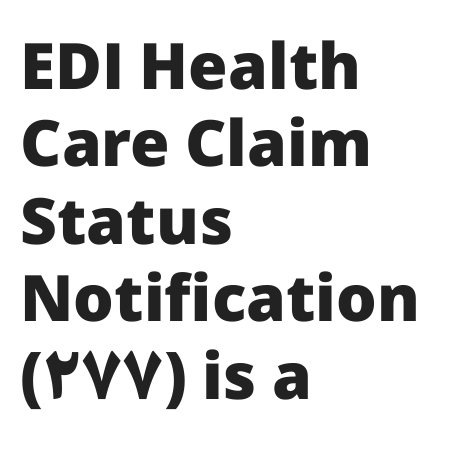
The image shows 64 px heavy sans-serif type, upright; set left-aligned, line spacing 1.21x, normal letter spacing, not underlined; low stroke contrast and a medium x-height.
